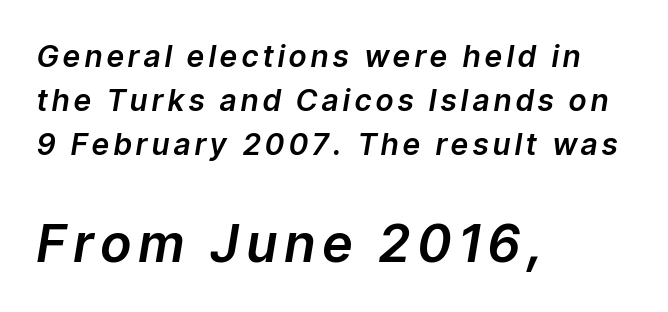
{"italic": "yes", "lean": "right", "slant_degrees": 9, "width": "normal", "stroke_contrast": "low", "x_height": "medium", "monospaced": "no", "underline": "no", "align": "left", "line_spacing": "normal", "line_spacing_ratio": 1.47, "larger_block": "second", "size_ratio": 1.73, "glyph_px": 52}
